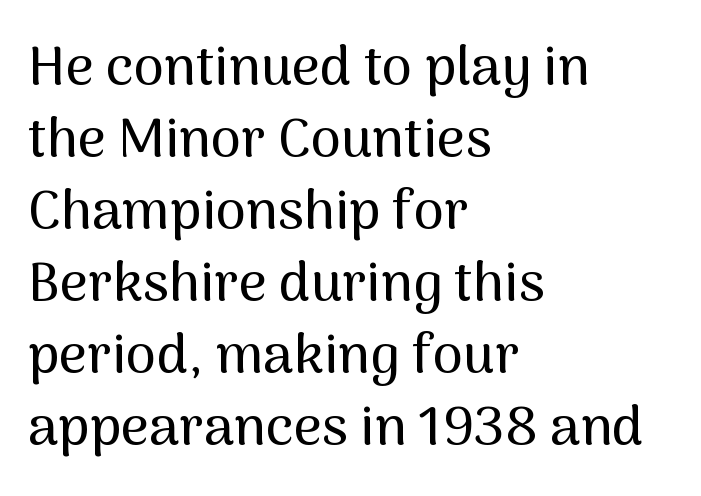
The image shows 55 px sans-serif type, upright; set left-aligned, normal line spacing (1.31x), normal letter spacing, not underlined; medium stroke contrast and a medium x-height.
